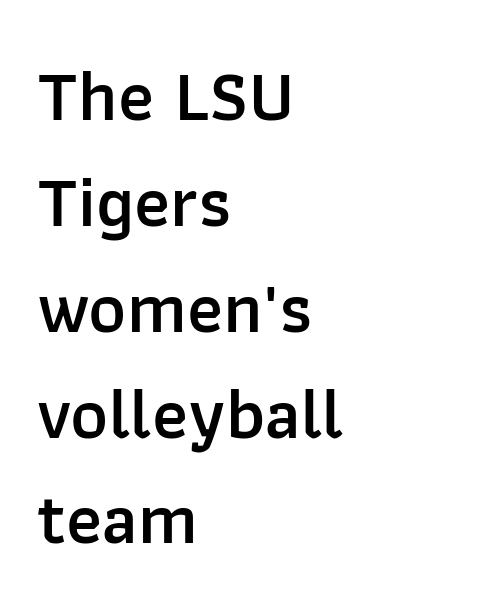
The image shows 72 px semibold sans-serif type, upright; set left-aligned, normal line spacing (1.47x), normal letter spacing, not underlined; low stroke contrast and a medium x-height.
